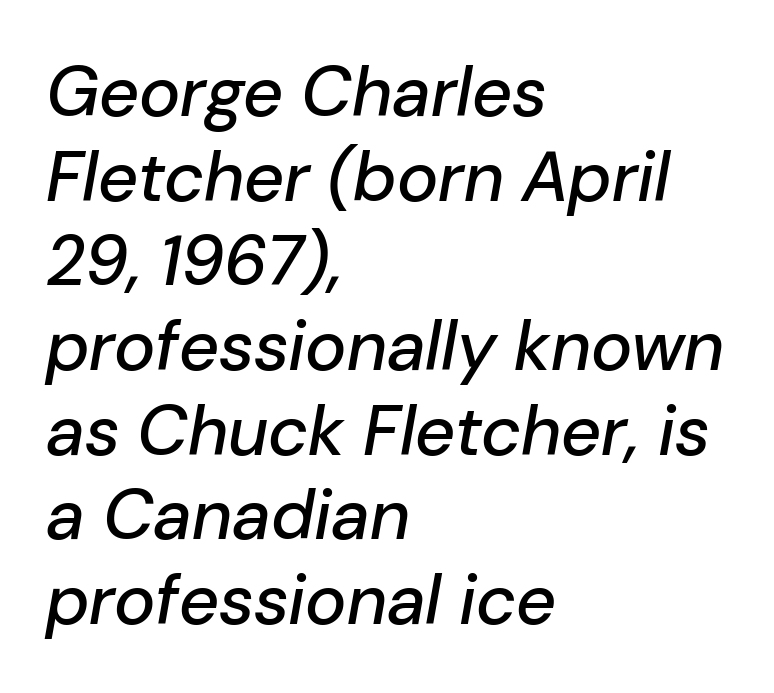
Q: Is the text italic (slanted)? A: Yes, it leans right by about 10 degrees.
Q: Is the text underlined? A: No.
Q: How is the paragraph aligned? A: Left-aligned.
Q: Is the spacing between letters normal or unusually wide? A: Normal.
Q: Width (condensed, normal, or wide)? A: Normal.
Q: Stroke contrast? A: Low.
Q: x-height? A: Medium.
Q: Monospaced? A: No.
